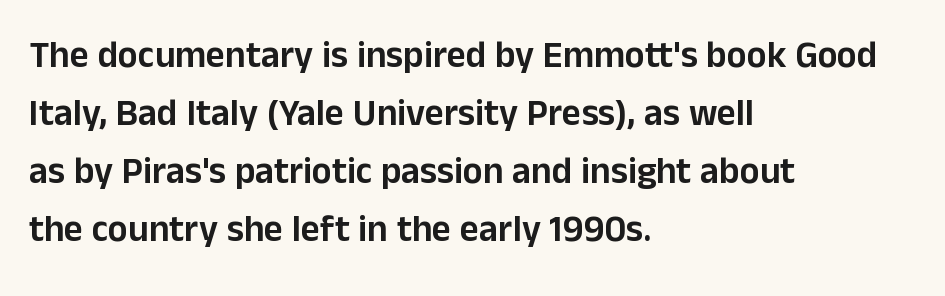
The image shows 37 px sans-serif type, upright; set left-aligned, normal line spacing (1.57x), normal letter spacing, not underlined; low stroke contrast and a medium x-height.
